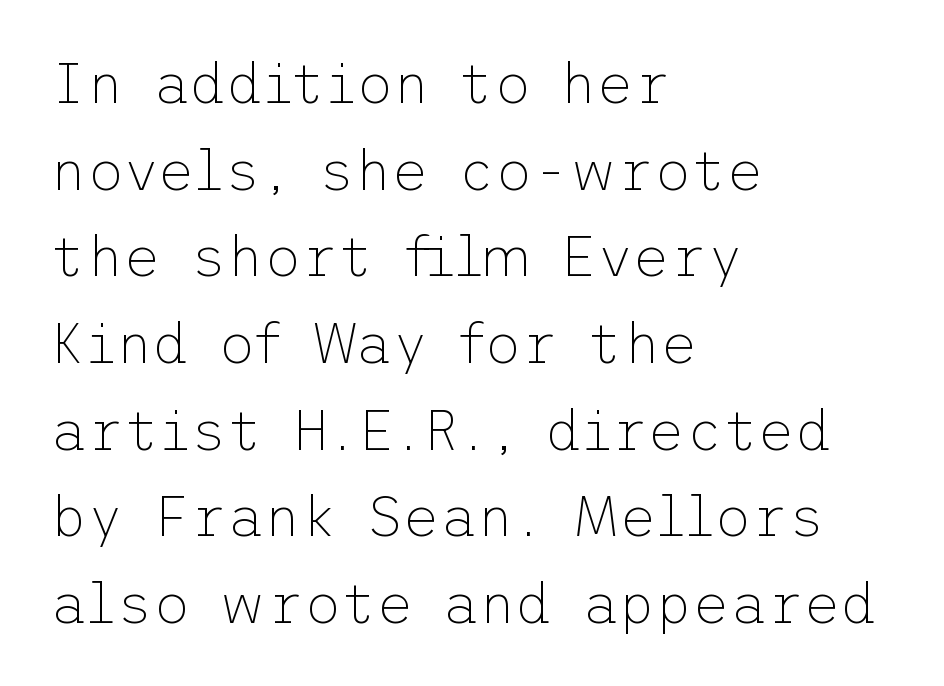
Q: Is the text bold? A: No.
Q: Is the text italic (slanted)? A: No, it is upright.
Q: Is the typeface a serif or a sans-serif typeface? A: Sans-serif.
Q: Is the text underlined? A: No.
Q: How is the paragraph aligned? A: Left-aligned.
Q: Is the spacing between letters normal or unusually wide? A: Normal.
Q: Is the spacing between lines tight, normal or loose? A: Normal.
Q: Width (condensed, normal, or wide)? A: Normal.
Q: Stroke contrast? A: Low.
Q: x-height? A: Medium.
